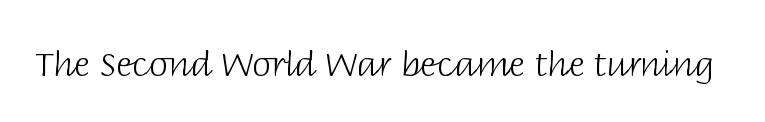
Q: Is the text bold? A: No.
Q: Is the text italic (slanted)? A: No, it is upright.
Q: Is the typeface a serif or a sans-serif typeface? A: Sans-serif.
Q: Is the text underlined? A: No.
Q: Is the spacing between letters normal or unusually wide? A: Normal.
Q: Width (condensed, normal, or wide)? A: Normal.
Q: Stroke contrast? A: Low.
Q: x-height? A: Large.
Q: Monospaced? A: No.
